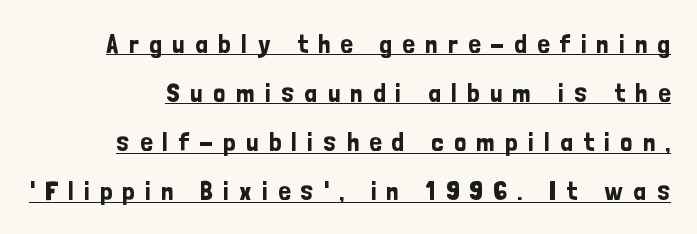
Q: Is the text italic (slanted)? A: No, it is upright.
Q: Is the text underlined? A: Yes.
Q: Is the spacing between letters normal or unusually wide? A: Unusually wide.
